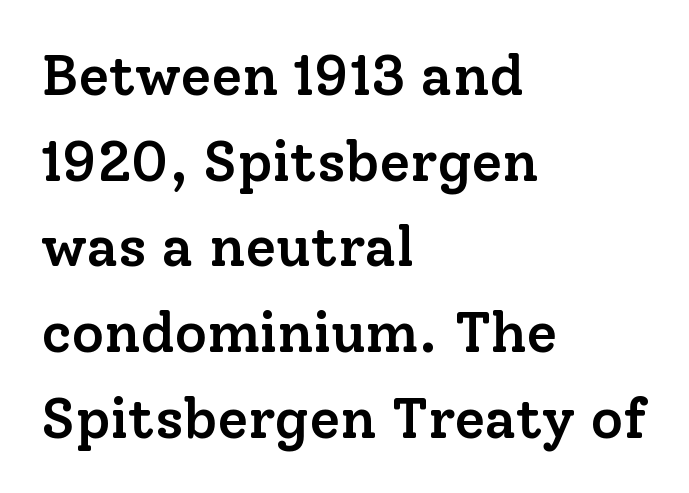
Q: Is the text bold? A: Semi-bold.
Q: Is the text italic (slanted)? A: No, it is upright.
Q: Is the typeface a serif or a sans-serif typeface? A: Serif.
Q: Is the text underlined? A: No.
Q: How is the paragraph aligned? A: Left-aligned.
Q: Is the spacing between letters normal or unusually wide? A: Normal.
Q: Is the spacing between lines tight, normal or loose? A: Normal.
Q: Width (condensed, normal, or wide)? A: Normal.
Q: Stroke contrast? A: Low.
Q: x-height? A: Medium.
Q: Monospaced? A: No.
